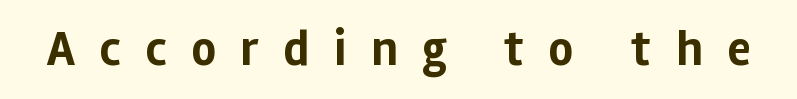
{"serif": "no", "italic": "no", "bold": "yes", "weight": "bold", "width": "normal", "stroke_contrast": "low", "x_height": "medium", "monospaced": "no", "underline": "no", "letter_spacing": "wide", "letter_spacing_em": 0.5, "glyph_px": 49}
